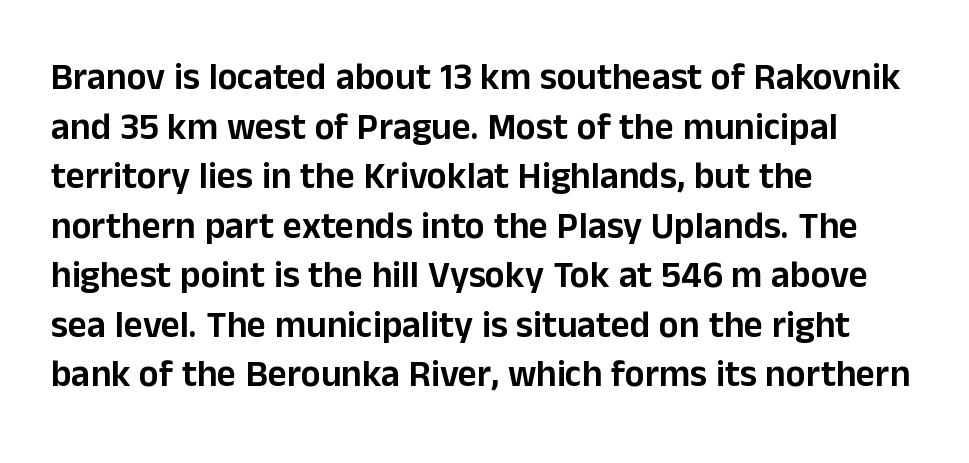
{"serif": "no", "italic": "no", "width": "normal", "stroke_contrast": "low", "x_height": "medium", "monospaced": "no", "underline": "no", "align": "left", "line_spacing": "normal", "line_spacing_ratio": 1.34, "letter_spacing": "normal", "letter_spacing_em": 0.0, "glyph_px": 37}
